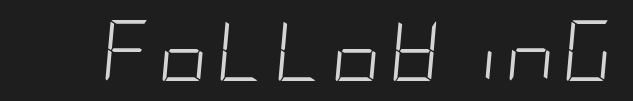
{"italic": "yes", "lean": "right", "slant_degrees": 5, "bold": "no", "weight": "light", "width": "condensed", "stroke_contrast": "low", "x_height": "large", "underline": "no", "glyph_px": 61}
